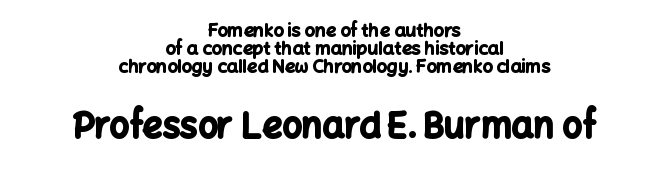
{"serif": "no", "italic": "no", "bold": "yes", "weight": "bold", "width": "normal", "stroke_contrast": "low", "x_height": "medium", "monospaced": "no", "underline": "no", "align": "center", "line_spacing": "tight", "line_spacing_ratio": 1.0, "letter_spacing": "normal", "letter_spacing_em": 0.0, "larger_block": "second", "size_ratio": 1.94, "glyph_px": 35}
